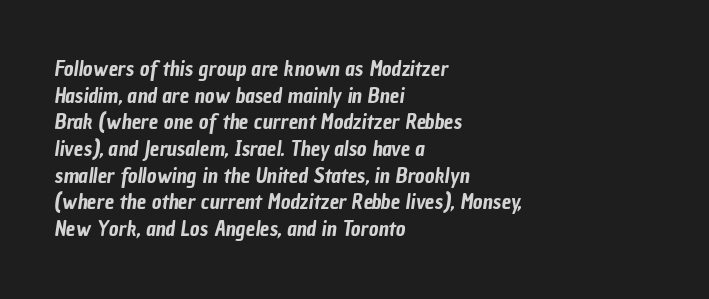
The image shows 21 px text type; set left-aligned, normal line spacing (1.27x), normal letter spacing, not underlined.
